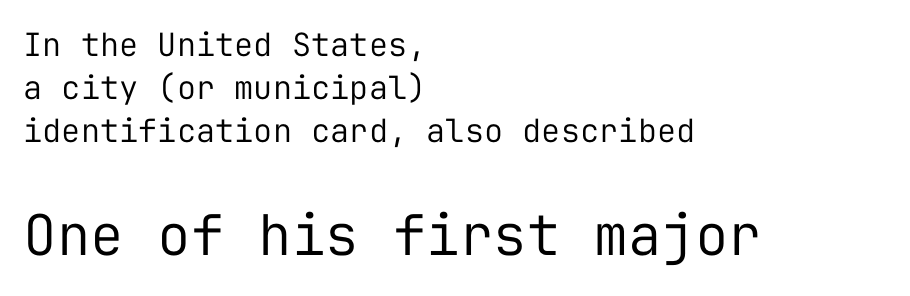
{"serif": "no", "italic": "no", "bold": "no", "weight": "regular", "width": "normal", "stroke_contrast": "low", "x_height": "medium", "monospaced": "yes", "underline": "no", "align": "left", "line_spacing": "normal", "line_spacing_ratio": 1.35, "letter_spacing": "normal", "letter_spacing_em": 0.0, "larger_block": "second", "size_ratio": 1.75, "glyph_px": 56}
